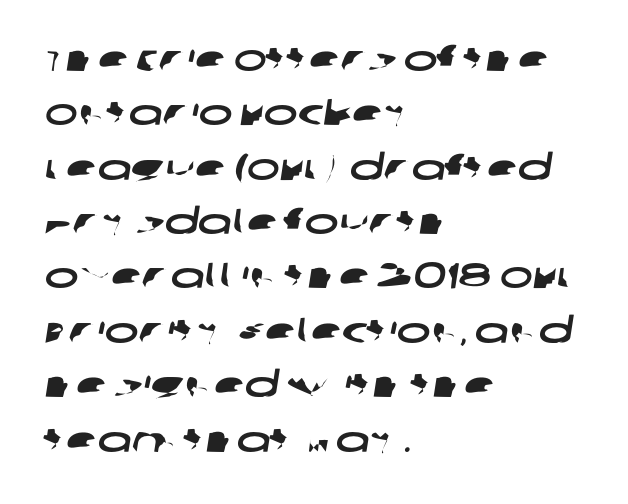
Q: Is the typeface a serif or a sans-serif typeface? A: Sans-serif.
Q: Is the text underlined? A: No.
Q: How is the paragraph aligned? A: Left-aligned.
Q: Is the spacing between letters normal or unusually wide? A: Normal.
Q: Is the spacing between lines tight, normal or loose? A: Normal.
Q: Width (condensed, normal, or wide)? A: Wide.
Q: Stroke contrast? A: Low.
Q: x-height? A: Large.
Q: Monospaced? A: No.
